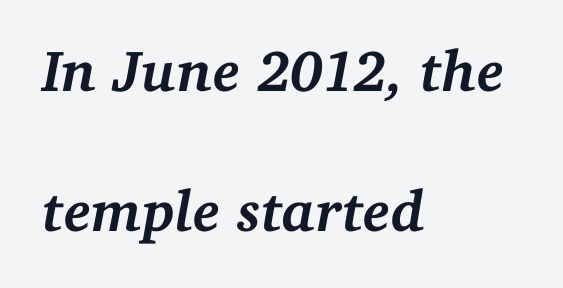
The image shows 58 px semibold serif type, italic (leaning right); set left-aligned, loose line spacing (2.42x), normal letter spacing, not underlined; medium stroke contrast and a medium x-height.
